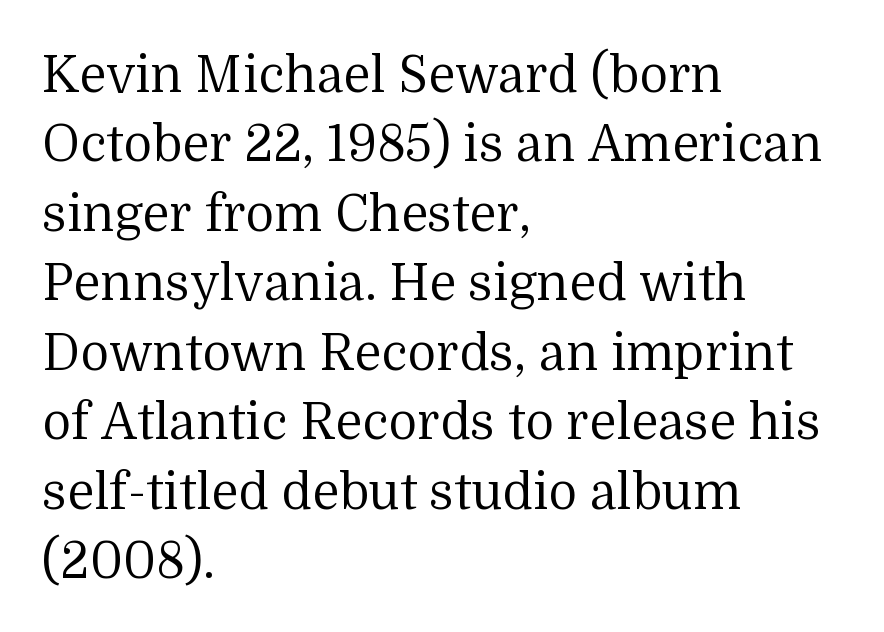
Q: Is the text bold? A: No.
Q: Is the text italic (slanted)? A: No, it is upright.
Q: Is the typeface a serif or a sans-serif typeface? A: Serif.
Q: Is the text underlined? A: No.
Q: How is the paragraph aligned? A: Left-aligned.
Q: Is the spacing between letters normal or unusually wide? A: Normal.
Q: Is the spacing between lines tight, normal or loose? A: Normal.
Q: Width (condensed, normal, or wide)? A: Normal.
Q: Stroke contrast? A: Medium.
Q: x-height? A: Medium.
Q: Monospaced? A: No.
